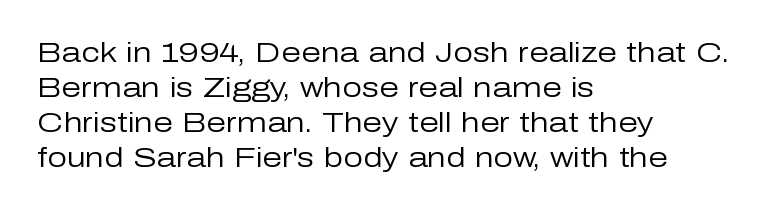
Visually the block forms a straight wall on the left and a jagged coastline on the right. Interline gaps are of average width in this sample. The font family rendered here belongs to the sans-serif group. No chunkiness to these letters — they're not bold. Style check: upright.
